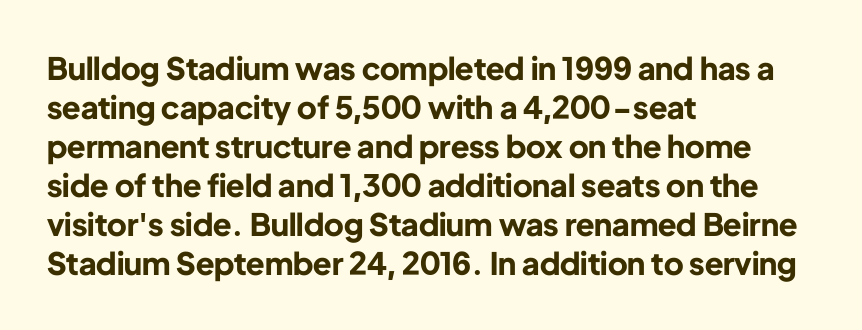
The image shows 31 px bold sans-serif type, upright; set left-aligned, normal line spacing (1.26x), normal letter spacing, not underlined; low stroke contrast and a medium x-height.
